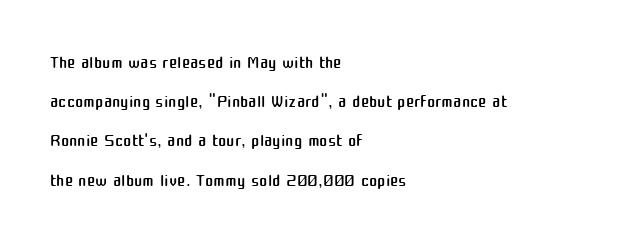
Q: Is the text bold? A: No.
Q: Is the text italic (slanted)? A: No, it is upright.
Q: Is the text underlined? A: No.
Q: How is the paragraph aligned? A: Left-aligned.
Q: Is the spacing between letters normal or unusually wide? A: Normal.
Q: Is the spacing between lines tight, normal or loose? A: Normal.
